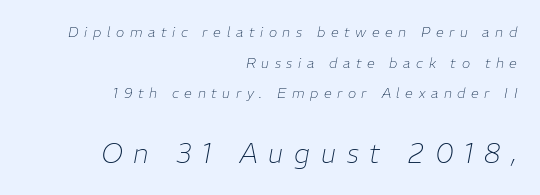
{"italic": "yes", "lean": "right", "slant_degrees": 11, "bold": "no", "underline": "no", "align": "right", "line_spacing": "loose", "line_spacing_ratio": 2.18, "letter_spacing": "wide", "letter_spacing_em": 0.4, "larger_block": "second", "size_ratio": 1.93, "glyph_px": 27}
